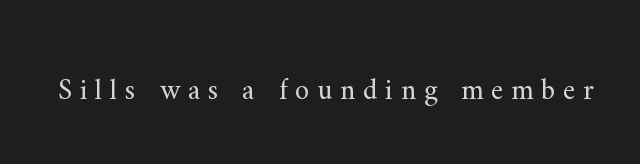
Counters stay open thanks to moderate or lighter strokes. The axis of the letterforms is exactly vertical. Only glyphs here, with clear space below each row. Think of a printed novel: that variable character pitch is what you see here. Examine the stroke ends and you'll spot serifs.
